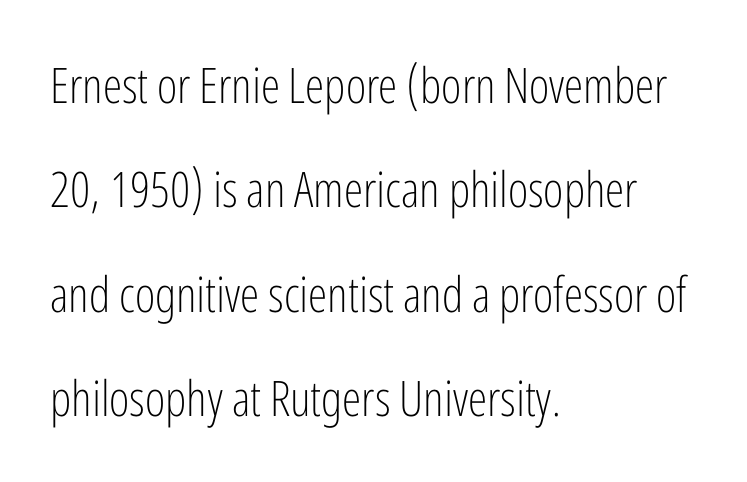
Q: Is the text bold? A: No.
Q: Is the text italic (slanted)? A: No, it is upright.
Q: Is the typeface a serif or a sans-serif typeface? A: Sans-serif.
Q: Is the text underlined? A: No.
Q: How is the paragraph aligned? A: Left-aligned.
Q: Is the spacing between letters normal or unusually wide? A: Normal.
Q: Is the spacing between lines tight, normal or loose? A: Loose.
Q: Width (condensed, normal, or wide)? A: Condensed.
Q: Stroke contrast? A: Low.
Q: x-height? A: Medium.
Q: Monospaced? A: No.
